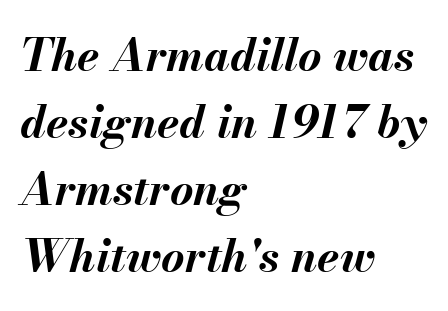
{"italic": "yes", "lean": "right", "slant_degrees": 13, "bold": "yes", "weight": "bold", "width": "normal", "stroke_contrast": "medium", "x_height": "small", "monospaced": "no", "underline": "no", "align": "left", "line_spacing": "normal", "line_spacing_ratio": 1.49, "letter_spacing": "normal", "letter_spacing_em": 0.0, "glyph_px": 45}
